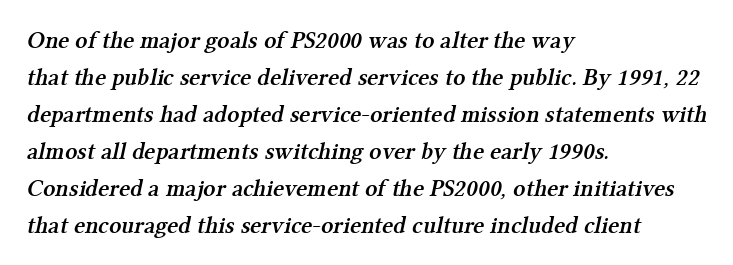
{"bold": "semi", "underline": "no", "align": "left", "line_spacing": "normal", "line_spacing_ratio": 1.54, "letter_spacing": "normal", "letter_spacing_em": 0.0, "glyph_px": 24}
